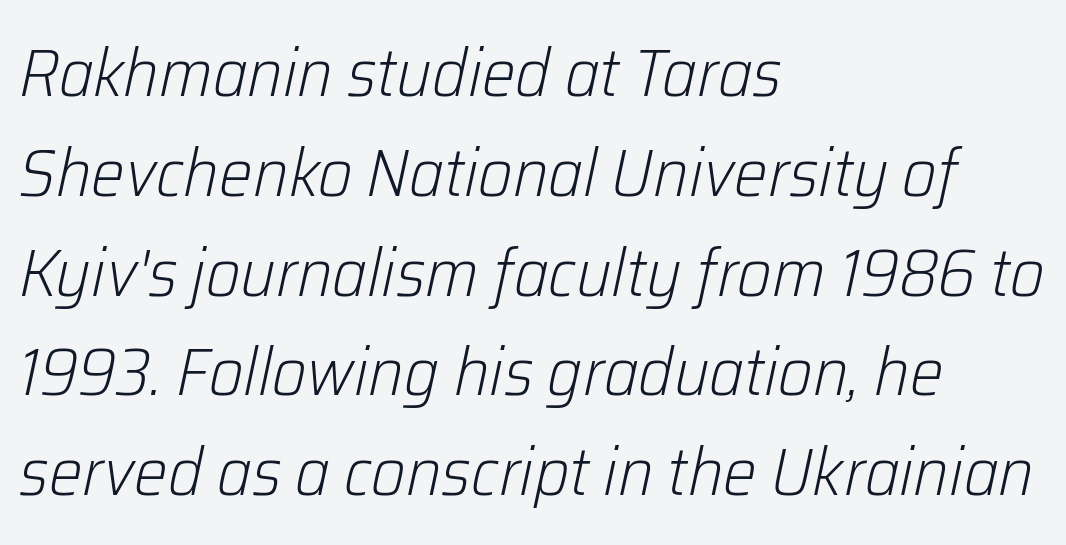
Q: Is the text bold? A: No.
Q: Is the text italic (slanted)? A: Yes, it leans right by about 12 degrees.
Q: Is the text underlined? A: No.
Q: How is the paragraph aligned? A: Left-aligned.
Q: Is the spacing between letters normal or unusually wide? A: Normal.
Q: Is the spacing between lines tight, normal or loose? A: Normal.
Q: Width (condensed, normal, or wide)? A: Normal.
Q: Stroke contrast? A: Low.
Q: x-height? A: Medium.
Q: Monospaced? A: No.
